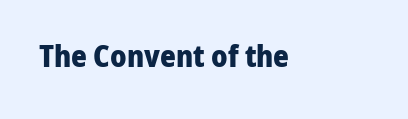
A typesetter would call this proportional, since set widths differ per character. Rule under the text: the space is simply empty. Nope, no serifs anywhere on these letters. Does the lettering tilt? It doesn't — this is upright. Spacing between characters is what you'd get straight out of the box. Emphasis by weight is at full strength: bold.
